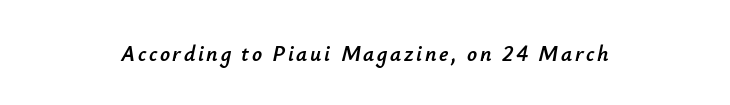
{"italic": "yes", "lean": "right", "slant_degrees": 12, "underline": "no", "align": "center", "glyph_px": 22}
